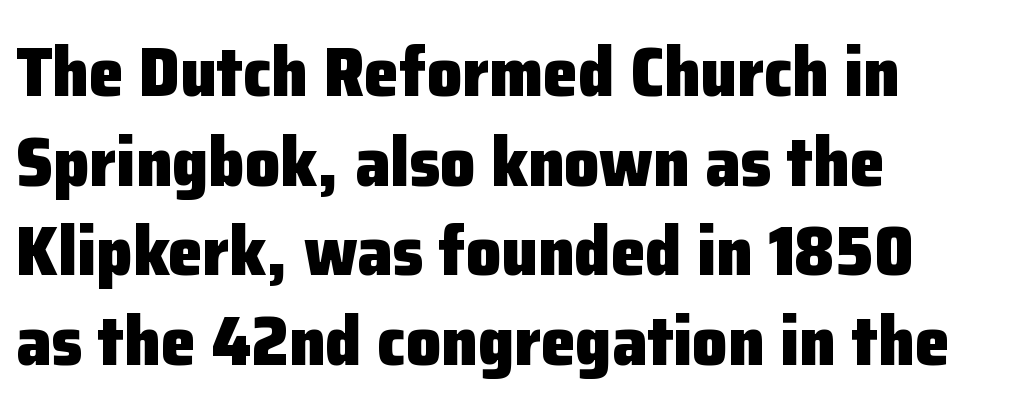
Q: Is the text bold? A: Yes.
Q: Is the text italic (slanted)? A: No, it is upright.
Q: Is the typeface a serif or a sans-serif typeface? A: Sans-serif.
Q: Is the text underlined? A: No.
Q: How is the paragraph aligned? A: Left-aligned.
Q: Is the spacing between letters normal or unusually wide? A: Normal.
Q: Is the spacing between lines tight, normal or loose? A: Normal.
Q: Width (condensed, normal, or wide)? A: Normal.
Q: Stroke contrast? A: Low.
Q: x-height? A: Medium.
Q: Monospaced? A: No.
